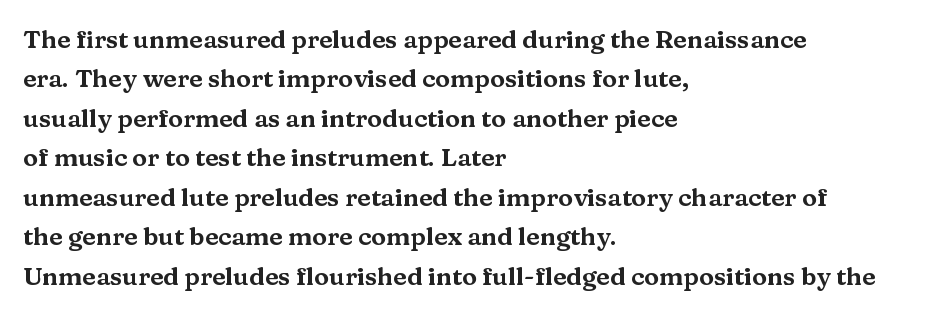
Q: Is the text italic (slanted)? A: No, it is upright.
Q: Is the text underlined? A: No.
Q: How is the paragraph aligned? A: Left-aligned.
Q: Is the spacing between letters normal or unusually wide? A: Normal.
Q: Is the spacing between lines tight, normal or loose? A: Normal.
